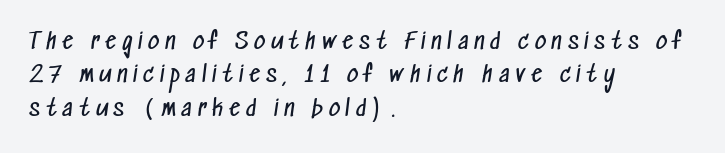
The image shows 22 px text type; set left-aligned, normal line spacing (1.52x), unusually wide letter spacing (+0.27 em), not underlined.
